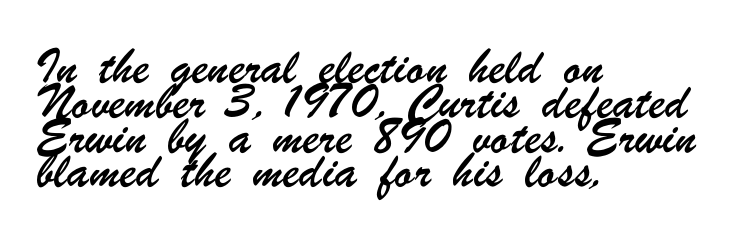
The image shows 22 px text type; set left-aligned, normal line spacing (1.58x), normal letter spacing, not underlined.
